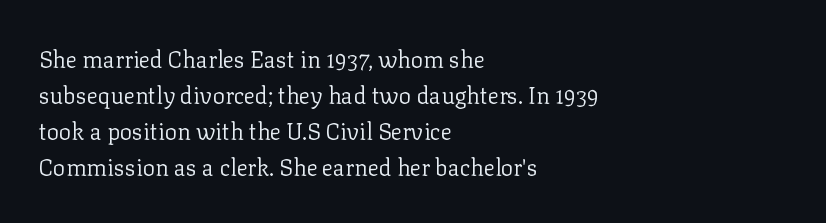
The image shows 23 px text type, upright; set left-aligned, normal line spacing (1.57x), normal letter spacing, not underlined.
